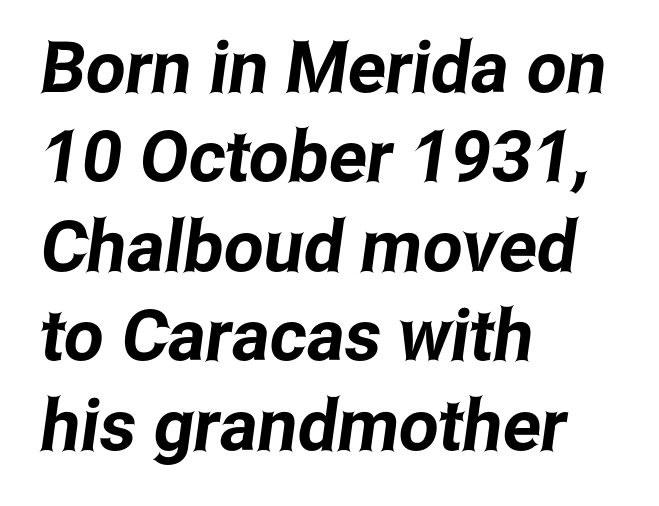
The image shows 71 px condensed sans-serif type; set left-aligned, normal line spacing (1.26x), normal letter spacing, not underlined; low stroke contrast and a medium x-height.
